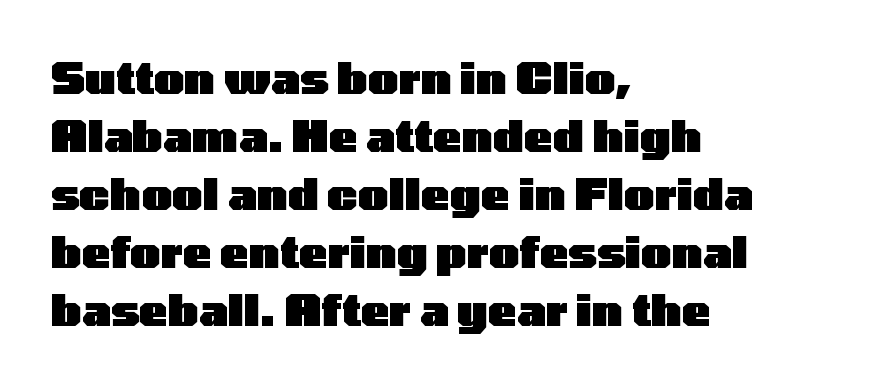
{"serif": "no", "italic": "no", "bold": "yes", "weight": "heavy", "width": "wide", "stroke_contrast": "low", "x_height": "medium", "monospaced": "no", "underline": "no", "align": "left", "line_spacing": "normal", "line_spacing_ratio": 1.35, "letter_spacing": "normal", "letter_spacing_em": 0.0, "glyph_px": 43}
